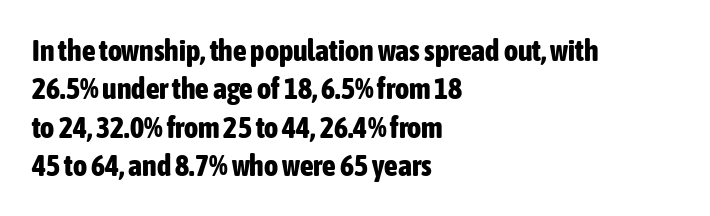
{"serif": "no", "italic": "no", "bold": "yes", "weight": "bold", "width": "condensed", "stroke_contrast": "low", "x_height": "medium", "monospaced": "no", "underline": "no", "align": "left", "line_spacing": "normal", "line_spacing_ratio": 1.28, "letter_spacing": "normal", "letter_spacing_em": 0.0, "glyph_px": 30}
